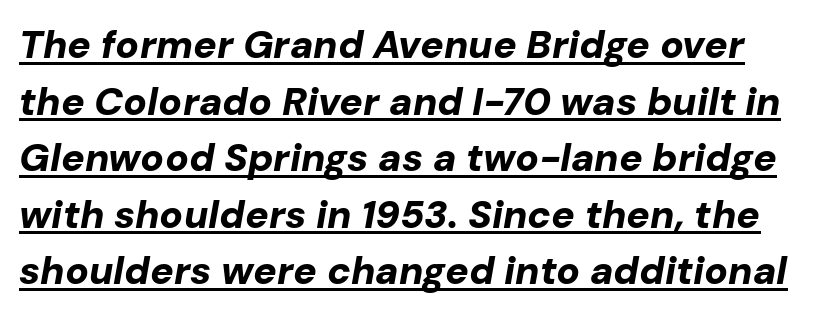
Does extra space separate the letters? No, they use regular spacing. Compared with typical paragraphs, the rows here are spaced about the same. A typesetter would call this proportional, since set widths differ per character. Students, this is bold: see how much ink each stroke carries. The letters are slanted; this is an italic face. A typographer would call this underscored text.
